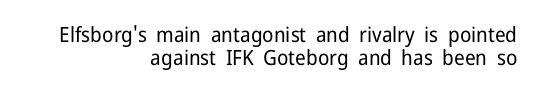
Q: Is the text bold? A: No.
Q: Is the text italic (slanted)? A: No, it is upright.
Q: Is the text underlined? A: No.
Q: How is the paragraph aligned? A: Right-aligned.
Q: Is the spacing between letters normal or unusually wide? A: Normal.
Q: Is the spacing between lines tight, normal or loose? A: Tight.
